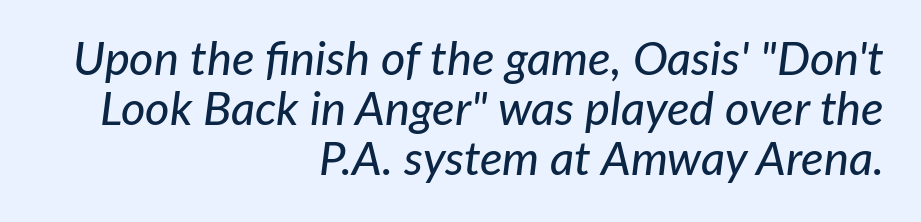
A typesetter would call this proportional, since set widths differ per character. The letters are slanted; this is an italic face. The block of text is dense from top to bottom, with scant space between rows. The space beneath each line is pristine and unruled.
